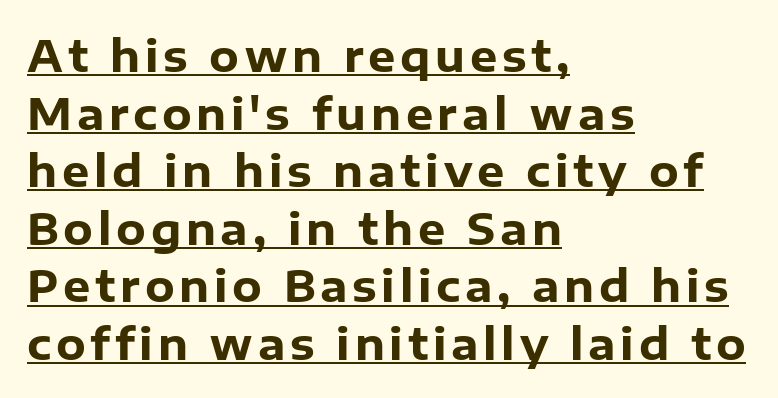
Q: Is the text bold? A: Yes.
Q: Is the text italic (slanted)? A: No, it is upright.
Q: Is the typeface a serif or a sans-serif typeface? A: Sans-serif.
Q: Is the text underlined? A: Yes.
Q: How is the paragraph aligned? A: Left-aligned.
Q: Is the spacing between lines tight, normal or loose? A: Normal.
Q: Width (condensed, normal, or wide)? A: Normal.
Q: Stroke contrast? A: Low.
Q: x-height? A: Medium.
Q: Monospaced? A: No.
